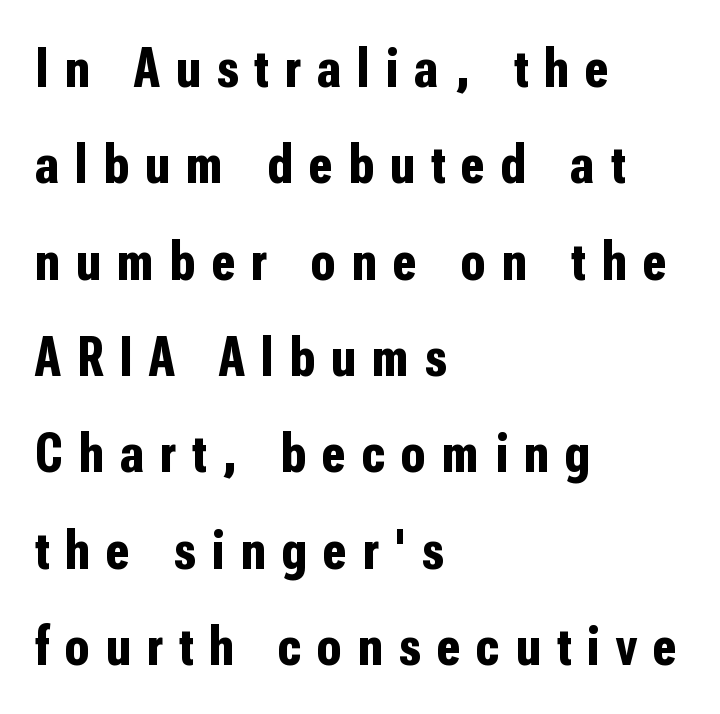
{"serif": "no", "italic": "no", "bold": "yes", "weight": "bold", "width": "condensed", "stroke_contrast": "low", "x_height": "medium", "monospaced": "no", "underline": "no", "align": "left", "line_spacing_ratio": 1.72, "letter_spacing": "wide", "letter_spacing_em": 0.29, "glyph_px": 56}
